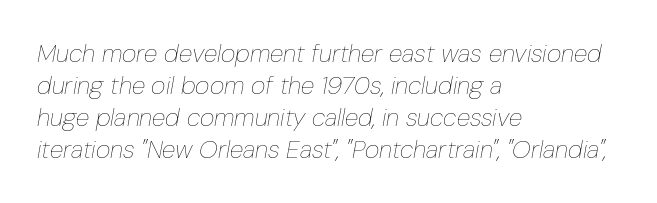
The image shows 25 px text type, italic (leaning right); set left-aligned, normal line spacing (1.28x), normal letter spacing, not underlined.
